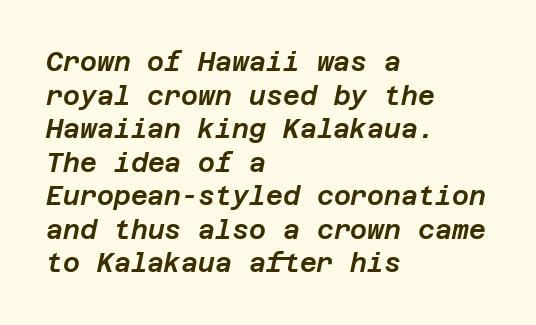
Is the block centered? No — it sits flush against the left margin. Descender tails drop into unmarked territory. The space between consecutive lines is moderate. Short note: letters normally spaced. The whole block is typeset with a tilt.
